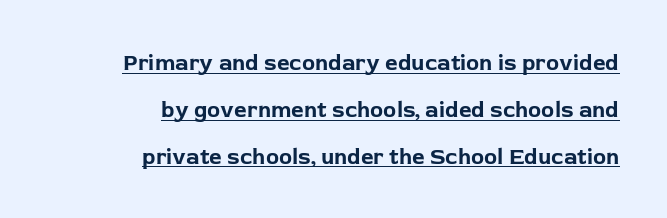
As a designer I'd log this as weight 700, bold. Underline: present. The horizontal fit of the characters is conventional and even. Whoever set this chose breathing room over compactness in the vertical rhythm.
